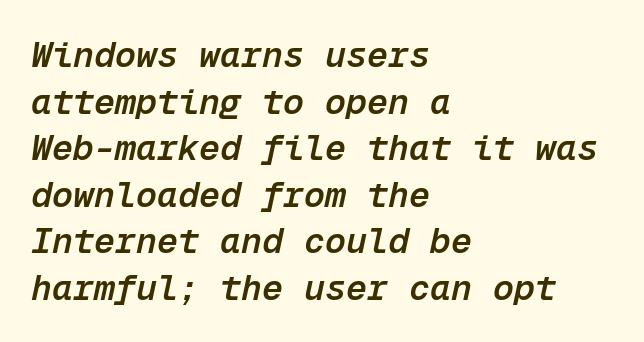
The typesetting leans somewhat heavy: a semibold. Each new line begins a customary step beneath the previous one. Type without underlining. Every character sits at an angle, as italics do.
